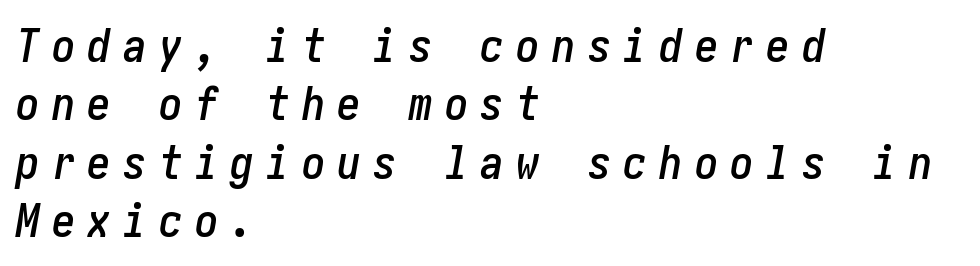
The image shows 47 px condensed type, italic (leaning right); set left-aligned, line spacing 1.24x, unusually wide letter spacing (+0.26 em), not underlined; low stroke contrast and a medium x-height.
